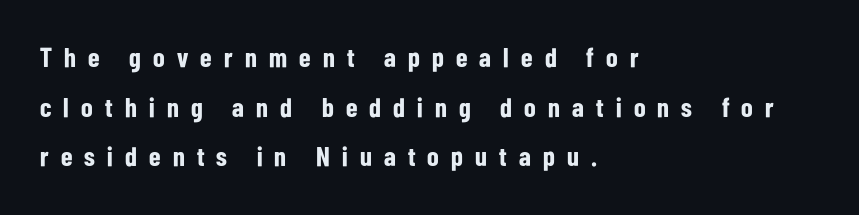
The image shows 27 px bold type, upright; set left-aligned, line spacing 1.84x, unusually wide letter spacing (+0.45 em), not underlined.
